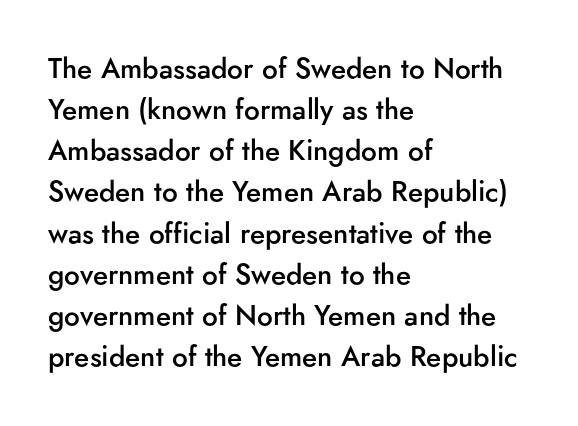
Q: Is the text bold? A: Semi-bold.
Q: Is the text italic (slanted)? A: No, it is upright.
Q: Is the typeface a serif or a sans-serif typeface? A: Sans-serif.
Q: Is the text underlined? A: No.
Q: How is the paragraph aligned? A: Left-aligned.
Q: Is the spacing between letters normal or unusually wide? A: Normal.
Q: Is the spacing between lines tight, normal or loose? A: Normal.
Q: Width (condensed, normal, or wide)? A: Normal.
Q: Stroke contrast? A: Low.
Q: x-height? A: Small.
Q: Monospaced? A: No.
